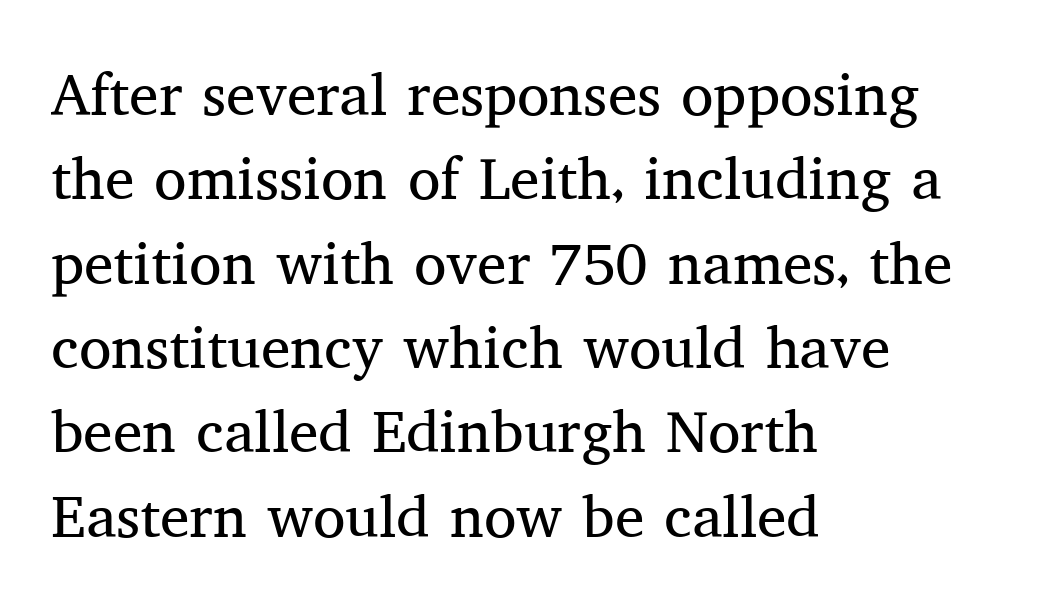
{"serif": "yes", "italic": "no", "bold": "no", "weight": "regular", "width": "normal", "stroke_contrast": "medium", "x_height": "medium", "monospaced": "no", "underline": "no", "align": "left", "line_spacing": "normal", "line_spacing_ratio": 1.43, "letter_spacing": "normal", "letter_spacing_em": 0.0, "glyph_px": 59}
